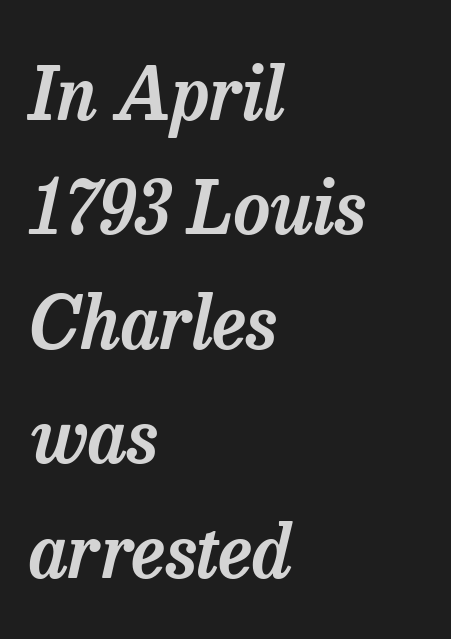
Q: Is the text italic (slanted)? A: Yes, it leans right by about 13 degrees.
Q: Is the typeface a serif or a sans-serif typeface? A: Serif.
Q: Is the text underlined? A: No.
Q: How is the paragraph aligned? A: Left-aligned.
Q: Is the spacing between letters normal or unusually wide? A: Normal.
Q: Is the spacing between lines tight, normal or loose? A: Normal.
Q: Width (condensed, normal, or wide)? A: Normal.
Q: Stroke contrast? A: Low.
Q: x-height? A: Medium.
Q: Monospaced? A: No.
